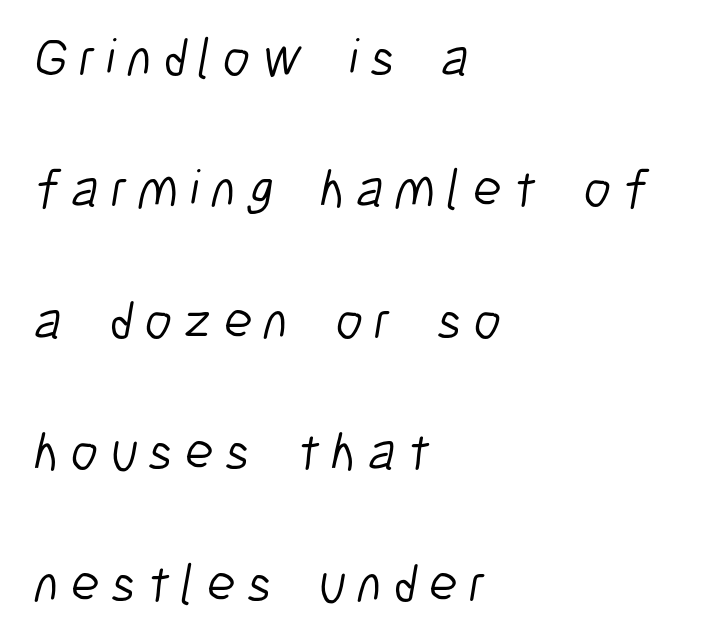
{"serif": "no", "bold": "no", "weight": "light", "width": "condensed", "stroke_contrast": "low", "x_height": "medium", "monospaced": "no", "underline": "no", "align": "left", "line_spacing": "loose", "line_spacing_ratio": 2.48, "letter_spacing": "wide", "letter_spacing_em": 0.22, "glyph_px": 53}
